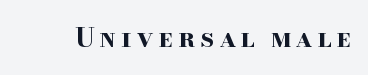
Heavy, bold letterforms. Tall strokes in this sample are plumb rather than angled. The strip under each line holds only bare page.
